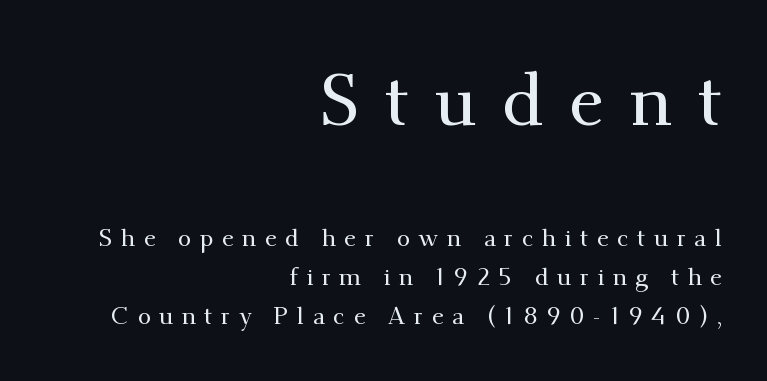
Q: Is the text italic (slanted)? A: No, it is upright.
Q: Is the typeface a serif or a sans-serif typeface? A: Serif.
Q: Is the text underlined? A: No.
Q: How is the paragraph aligned? A: Right-aligned.
Q: Is the spacing between letters normal or unusually wide? A: Unusually wide.
Q: Is the spacing between lines tight, normal or loose? A: Normal.
Q: Which block of text is set in a larger size, the first (top) or the second (bottom)? A: The first (top) one.
Q: Width (condensed, normal, or wide)? A: Normal.
Q: Stroke contrast? A: Medium.
Q: x-height? A: Small.
Q: Monospaced? A: No.
